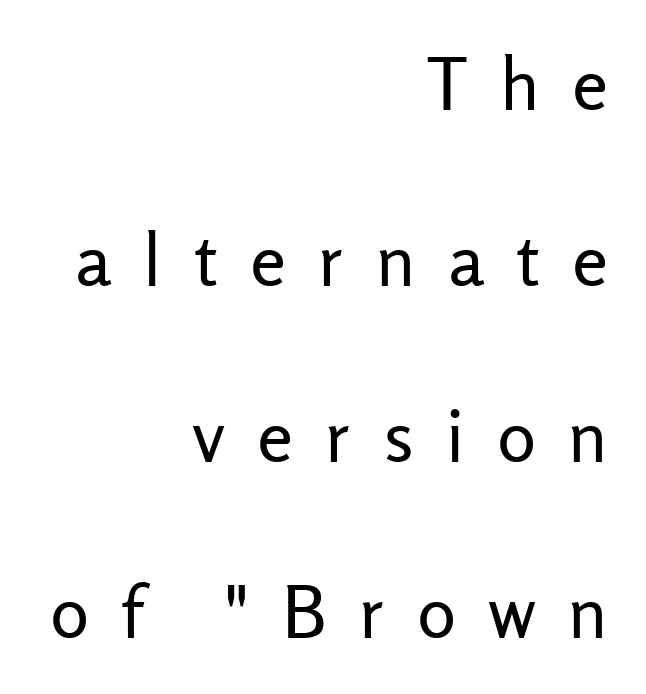
The image shows 73 px regular-weight sans-serif type, upright; set right-aligned, loose line spacing (2.41x), unusually wide letter spacing (+0.44 em), not underlined; low stroke contrast and a medium x-height.
